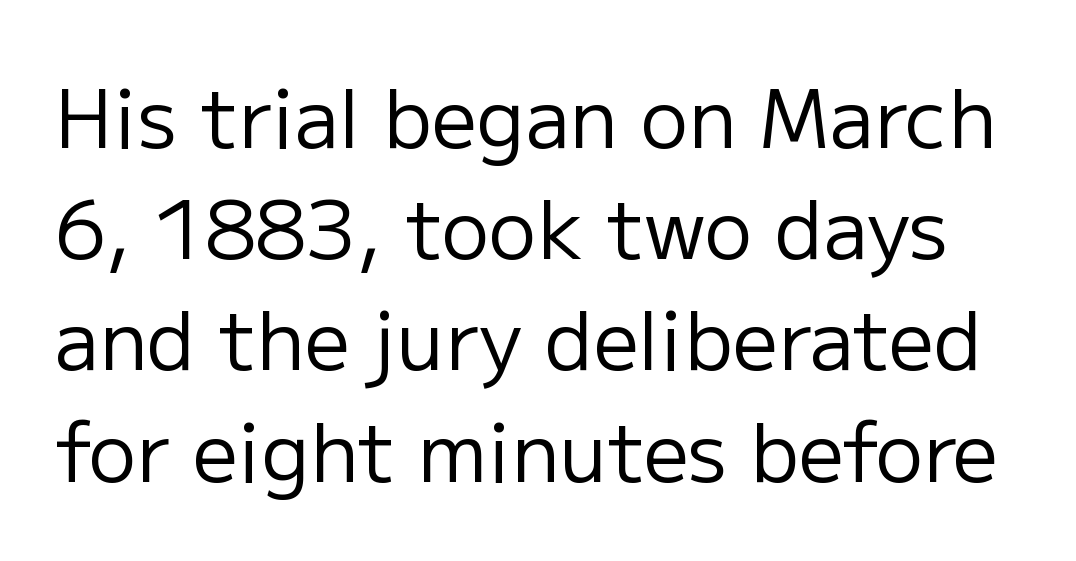
The image shows 80 px regular-weight sans-serif type, upright; set normal line spacing (1.39x), normal letter spacing, not underlined; low stroke contrast and a medium x-height.
